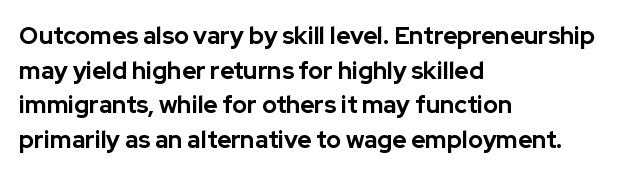
The image shows 24 px bold type, upright; set left-aligned, normal line spacing (1.44x), normal letter spacing, not underlined.
